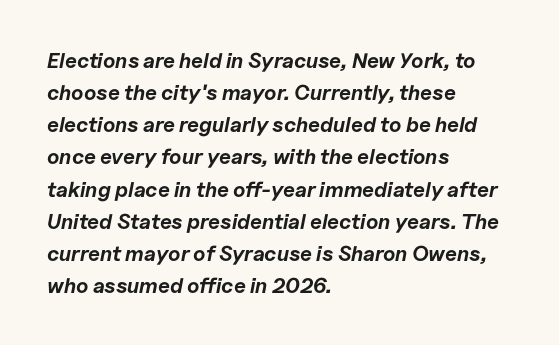
The image shows 21 px bold type, italic (leaning right); set left-aligned, normal line spacing (1.53x), normal letter spacing, not underlined.
